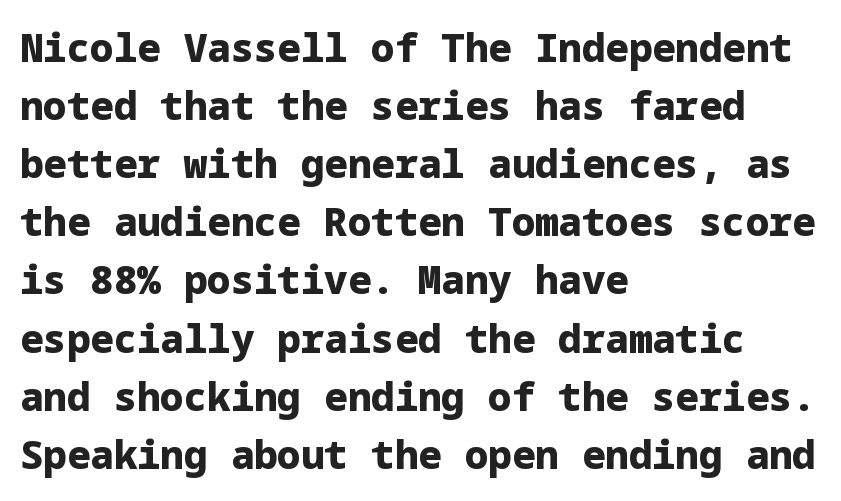
Q: Is the text bold? A: Yes.
Q: Is the text italic (slanted)? A: No, it is upright.
Q: Is the typeface a serif or a sans-serif typeface? A: Sans-serif.
Q: Is the text underlined? A: No.
Q: How is the paragraph aligned? A: Left-aligned.
Q: Is the spacing between letters normal or unusually wide? A: Normal.
Q: Is the spacing between lines tight, normal or loose? A: Normal.
Q: Width (condensed, normal, or wide)? A: Normal.
Q: Stroke contrast? A: Low.
Q: x-height? A: Medium.
